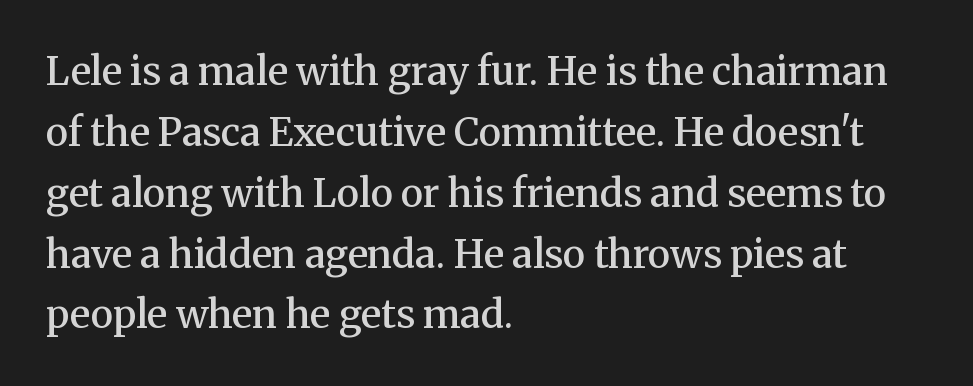
{"serif": "yes", "italic": "no", "bold": "semi", "weight": "semibold", "width": "normal", "stroke_contrast": "medium", "x_height": "medium", "monospaced": "no", "underline": "no", "align": "left", "line_spacing": "normal", "line_spacing_ratio": 1.56, "letter_spacing": "normal", "letter_spacing_em": 0.0, "glyph_px": 39}
